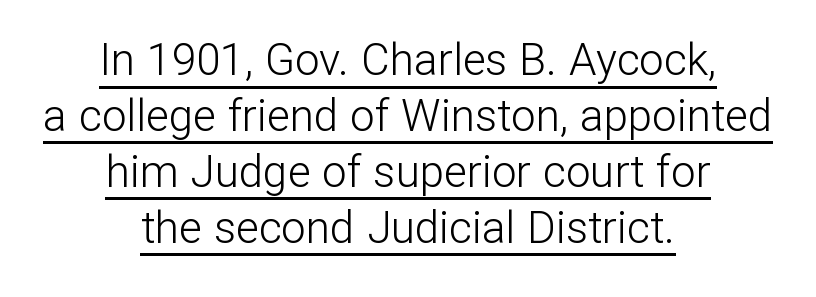
The letters sit at their default tracking, neither squeezed nor spread. The leading is moderate, giving the passage an even texture. Beneath each row of characters lies a ruled line. The rendering uses natural spacing where letterforms have individual widths.
